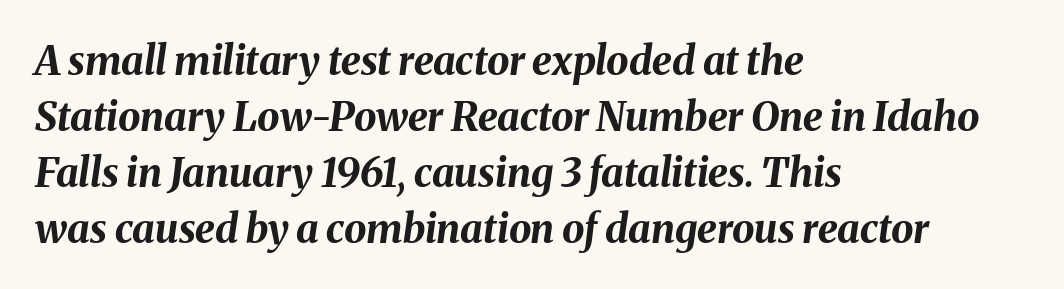
The image shows 40 px bold type, italic (leaning right); set left-aligned, normal line spacing (1.4x), normal letter spacing, not underlined; medium stroke contrast and a medium x-height.
